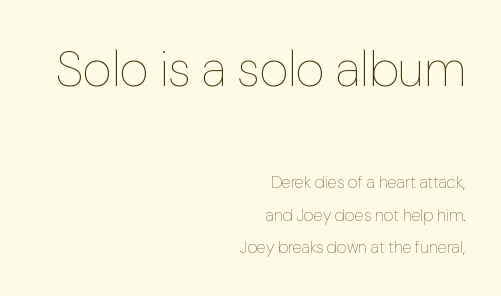
This sample has the flowing, uneven cadence of proportional lettering. Short note: letters normally spaced. Line endings align vertically; line beginnings do not. Students, observe: this is what heavily led, spacious text looks like. The area under the type is left untouched.
